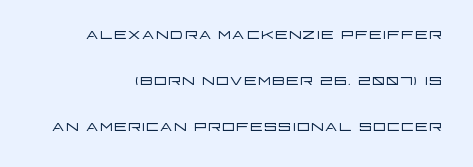
Q: Is the text bold? A: No.
Q: Is the text italic (slanted)? A: No, it is upright.
Q: Is the text underlined? A: No.
Q: How is the paragraph aligned? A: Right-aligned.
Q: Is the spacing between letters normal or unusually wide? A: Normal.
Q: Is the spacing between lines tight, normal or loose? A: Loose.
